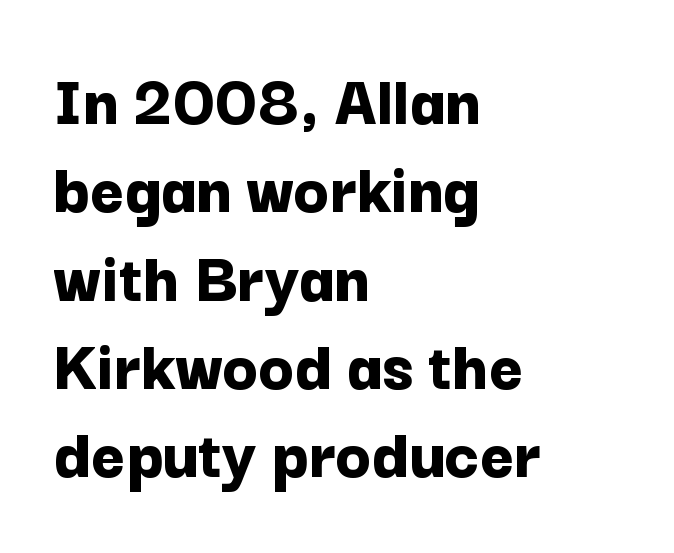
Observe the ordinary spacing: letters are neighbours, not strangers. Line beginnings align vertically; line endings do not. The letters advance in unequal steps, a hallmark of proportional type. This is heavy type, rendered in bold. You can tell from the bare stems that sans-serif type was used. Italic: no, the glyphs are upright roman.
